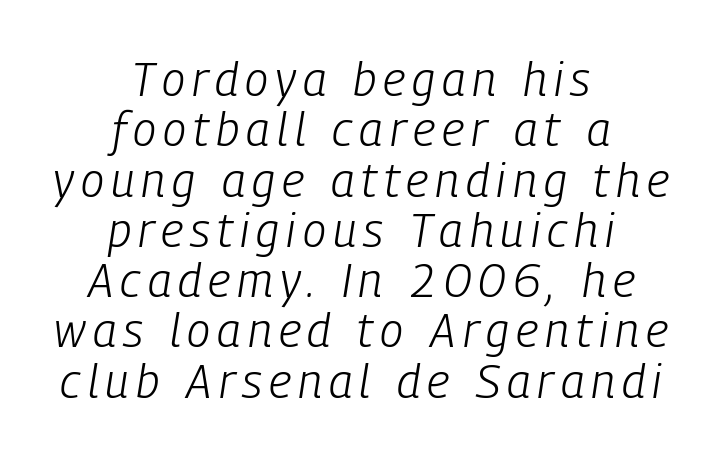
{"italic": "yes", "lean": "right", "slant_degrees": 9, "bold": "no", "weight": "light", "width": "condensed", "stroke_contrast": "low", "x_height": "medium", "monospaced": "no", "underline": "no", "align": "center", "line_spacing": "tight", "line_spacing_ratio": 1.07, "glyph_px": 47}
